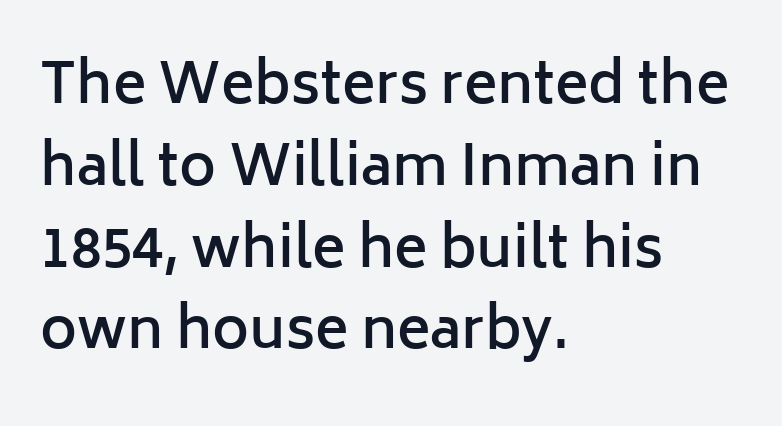
The leading is moderate, giving the passage an even texture. Serifs: no, the terminals of the letterforms are clean. Standard letterfit; no display-style spreading of the glyphs. In terms of posture, this sample is upright. The zone under the glyphs is completely vacant.
